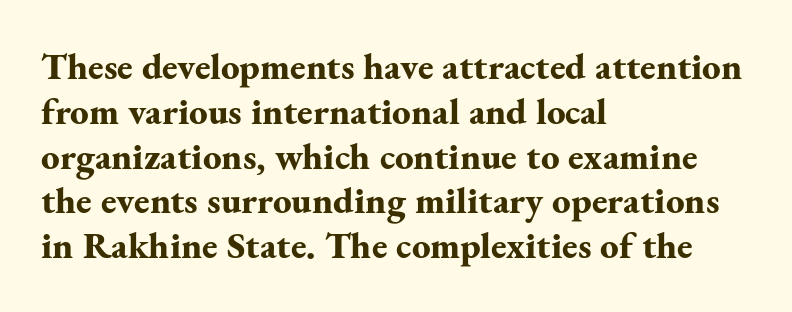
The rendering anchors every line to the left-hand side. As a designer I'd log this as weight 700, bold. This is the regular roman posture of the typeface. In terms of letterspacing, this is plain default setting.
